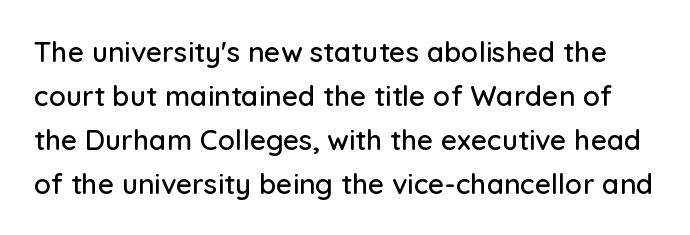
Q: Is the text italic (slanted)? A: No, it is upright.
Q: Is the typeface a serif or a sans-serif typeface? A: Sans-serif.
Q: Is the text underlined? A: No.
Q: Is the spacing between letters normal or unusually wide? A: Normal.
Q: Is the spacing between lines tight, normal or loose? A: Normal.
Q: Width (condensed, normal, or wide)? A: Normal.
Q: Stroke contrast? A: Low.
Q: x-height? A: Medium.
Q: Monospaced? A: No.
